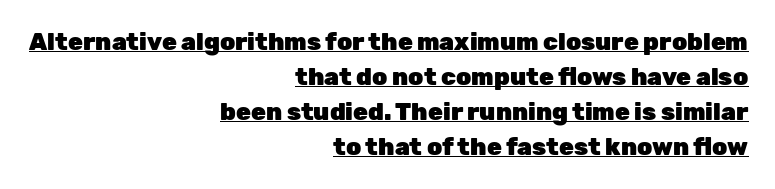
If you measured baseline to baseline, you'd find a middling distance. Caption: bold face, heavy strokes. Compared with typical body copy, the letter spacing here is the same. Beneath each row of characters lies a ruled line. The lines are quadded right.
